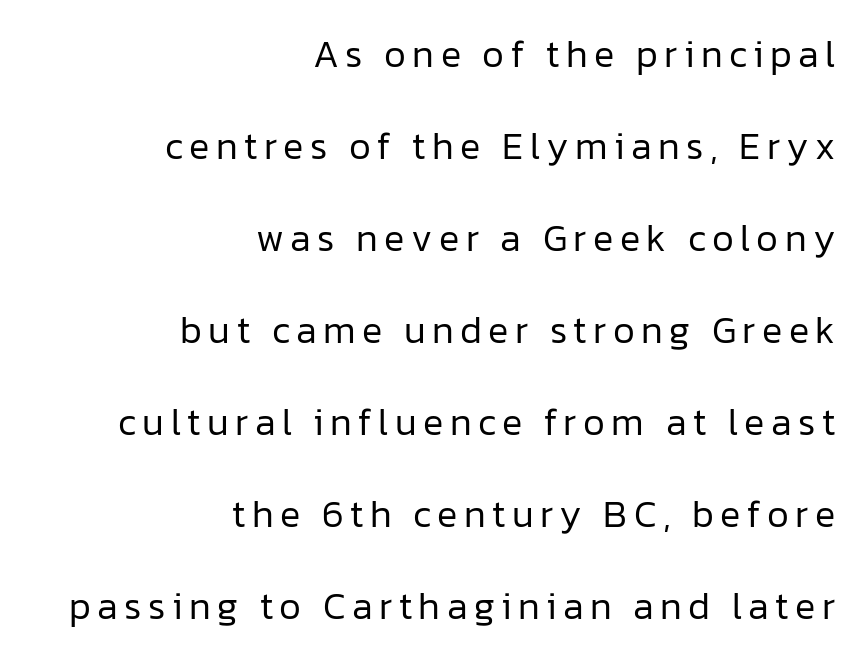
Underline: absent. Style check: upright. The ragged edge is on the left, which tells us the setting is flush right. This sample has the flowing, uneven cadence of proportional lettering. The strokes carry an ordinary text weight at most.
